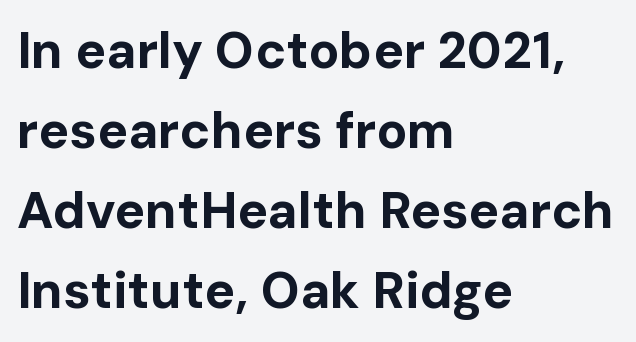
The image shows 51 px bold sans-serif type, upright; set left-aligned, normal line spacing (1.57x), normal letter spacing, not underlined; low stroke contrast and a medium x-height.
